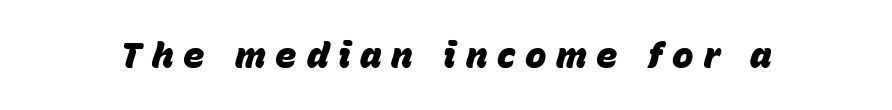
The image shows 36 px heavy type, italic (leaning right); set unusually wide letter spacing (+0.27 em), not underlined; low stroke contrast and a large x-height.
